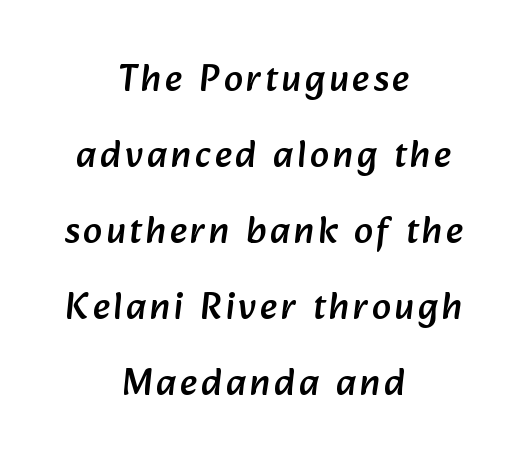
Q: Is the typeface a serif or a sans-serif typeface? A: Sans-serif.
Q: Is the text underlined? A: No.
Q: How is the paragraph aligned? A: Centered.
Q: Is the spacing between lines tight, normal or loose? A: Loose.
Q: Width (condensed, normal, or wide)? A: Normal.
Q: Stroke contrast? A: Low.
Q: x-height? A: Medium.
Q: Monospaced? A: No.
